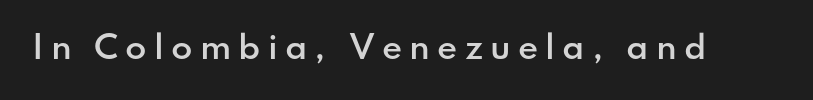
The specimen reads as upright at a glance. Any mark beneath the type? The region is blank. The line texture is sparse and dotted thanks to wide tracking. Note: no serifs on the glyphs. Weight: semibold (demi). You could not count columns in this text — the font is proportionally spaced.
